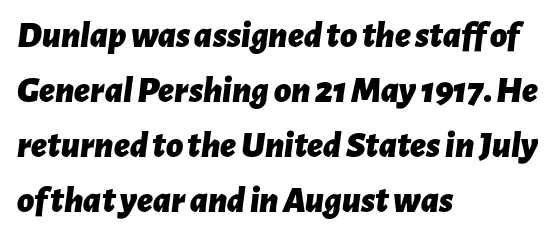
Q: Is the text bold? A: Yes.
Q: Is the text italic (slanted)? A: Yes, it leans right by about 7 degrees.
Q: Is the text underlined? A: No.
Q: How is the paragraph aligned? A: Left-aligned.
Q: Is the spacing between letters normal or unusually wide? A: Normal.
Q: Is the spacing between lines tight, normal or loose? A: Normal.
Q: Width (condensed, normal, or wide)? A: Normal.
Q: Stroke contrast? A: Low.
Q: x-height? A: Medium.
Q: Monospaced? A: No.
